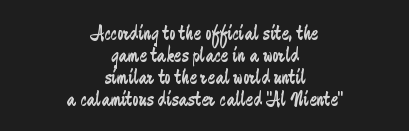
Q: Is the text bold? A: No.
Q: Is the text italic (slanted)? A: Yes.
Q: Is the text underlined? A: No.
Q: How is the paragraph aligned? A: Centered.
Q: Is the spacing between letters normal or unusually wide? A: Normal.
Q: Is the spacing between lines tight, normal or loose? A: Tight.
